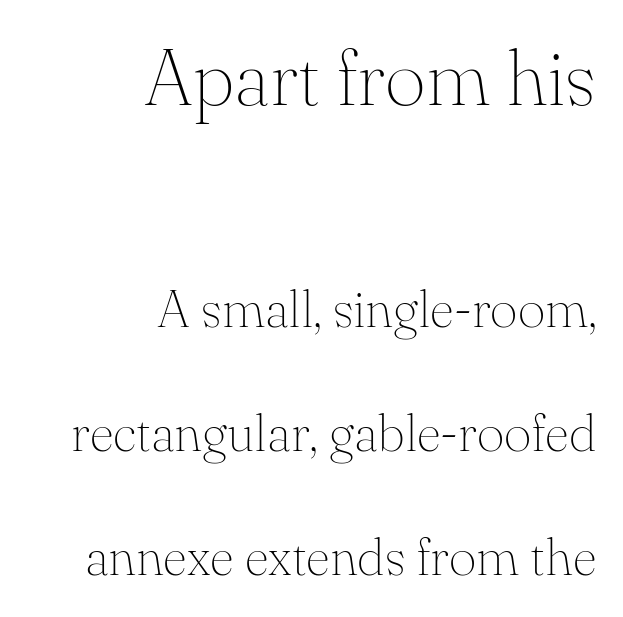
Q: Is the text bold? A: No.
Q: Is the text italic (slanted)? A: No, it is upright.
Q: Is the typeface a serif or a sans-serif typeface? A: Serif.
Q: Is the text underlined? A: No.
Q: How is the paragraph aligned? A: Right-aligned.
Q: Is the spacing between letters normal or unusually wide? A: Normal.
Q: Is the spacing between lines tight, normal or loose? A: Loose.
Q: Which block of text is set in a larger size, the first (top) or the second (bottom)? A: The first (top) one.
Q: Width (condensed, normal, or wide)? A: Normal.
Q: Stroke contrast? A: Medium.
Q: x-height? A: Small.
Q: Monospaced? A: No.
